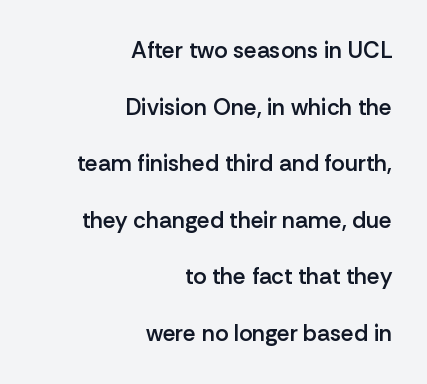
{"italic": "no", "bold": "semi", "underline": "no", "align": "right", "line_spacing": "loose", "line_spacing_ratio": 2.46, "letter_spacing": "normal", "letter_spacing_em": 0.0, "glyph_px": 23}
